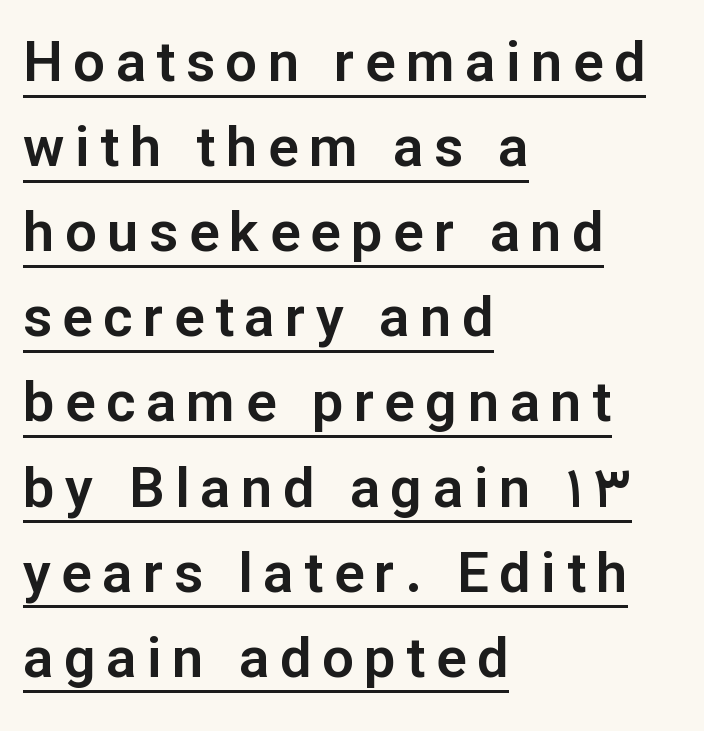
{"serif": "no", "italic": "no", "width": "normal", "stroke_contrast": "low", "x_height": "medium", "monospaced": "no", "underline": "yes", "align": "left", "line_spacing": "normal", "line_spacing_ratio": 1.52, "glyph_px": 56}
